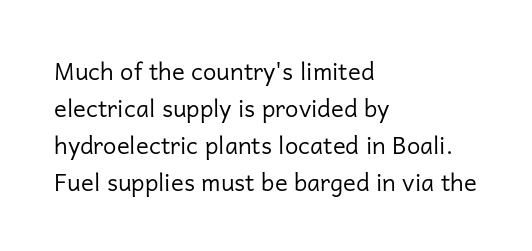
Vertical strokes here are truly vertical. Every row of glyphs begins at an identical x-position on the left. Between one letter and the next there's only the usual sliver of space. Only glyphs here, with clear space below each row.
